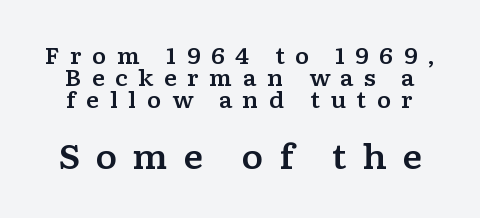
The image shows 33 px wide serif type, upright; set tight line spacing (0.99x), unusually wide letter spacing (+0.46 em), not underlined; the second (bottom) block is 1.5x larger; low stroke contrast and a medium x-height.
